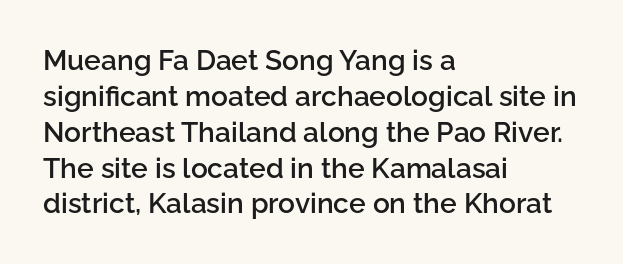
{"serif": "no", "italic": "no", "bold": "semi", "weight": "semibold", "width": "normal", "stroke_contrast": "low", "x_height": "medium", "monospaced": "no", "underline": "no", "align": "left", "line_spacing": "normal", "line_spacing_ratio": 1.28, "letter_spacing": "normal", "letter_spacing_em": 0.0, "glyph_px": 28}
